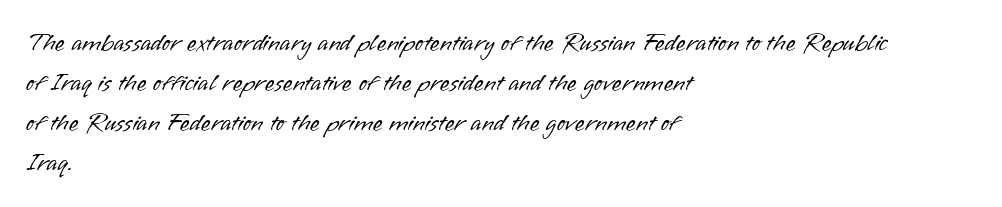
Q: Is the text bold? A: No.
Q: Is the text italic (slanted)? A: Yes.
Q: Is the text underlined? A: No.
Q: How is the paragraph aligned? A: Left-aligned.
Q: Is the spacing between letters normal or unusually wide? A: Normal.
Q: Is the spacing between lines tight, normal or loose? A: Normal.
